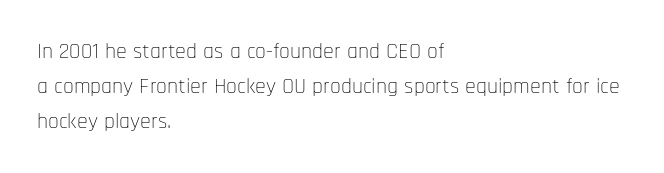
{"italic": "no", "bold": "no", "underline": "no", "align": "left", "line_spacing": "normal", "line_spacing_ratio": 1.59, "letter_spacing": "normal", "letter_spacing_em": 0.0, "glyph_px": 22}
